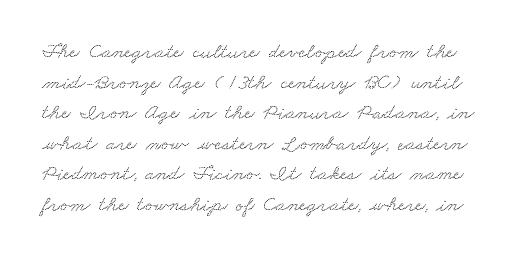
{"underline": "no", "line_spacing": "normal", "line_spacing_ratio": 1.39, "letter_spacing": "normal", "letter_spacing_em": 0.0, "glyph_px": 22}
